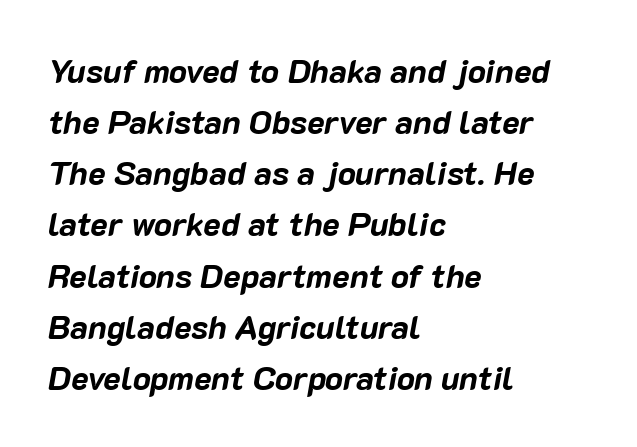
{"italic": "yes", "lean": "right", "slant_degrees": 10, "bold": "yes", "weight": "bold", "width": "normal", "stroke_contrast": "low", "x_height": "medium", "monospaced": "no", "underline": "no", "align": "left", "line_spacing": "normal", "line_spacing_ratio": 1.55, "letter_spacing": "normal", "letter_spacing_em": 0.0, "glyph_px": 33}
